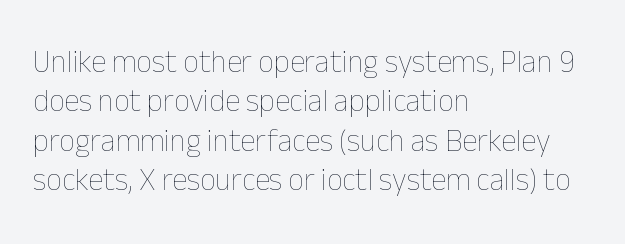
Q: Is the text bold? A: No.
Q: Is the text italic (slanted)? A: No, it is upright.
Q: Is the text underlined? A: No.
Q: How is the paragraph aligned? A: Left-aligned.
Q: Is the spacing between letters normal or unusually wide? A: Normal.
Q: Is the spacing between lines tight, normal or loose? A: Normal.
Q: Width (condensed, normal, or wide)? A: Normal.
Q: Stroke contrast? A: Low.
Q: x-height? A: Medium.
Q: Monospaced? A: No.
